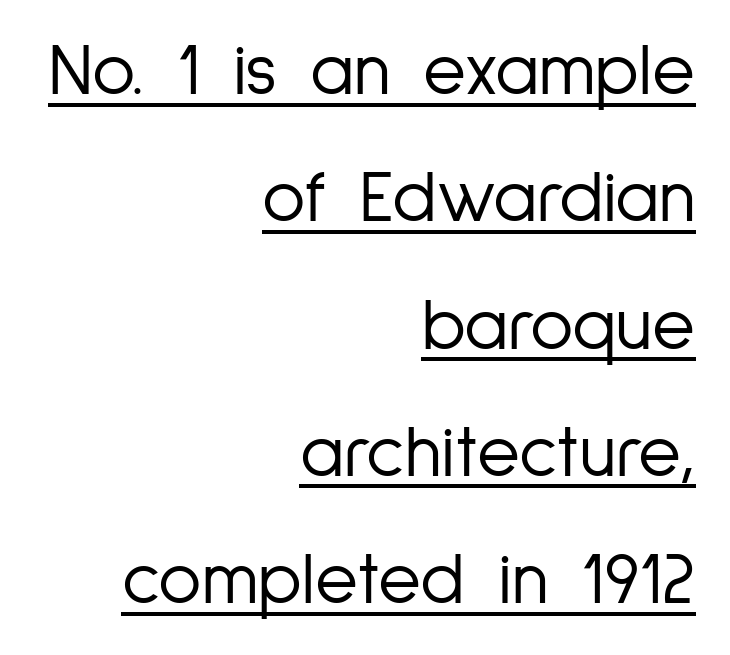
Note the varied advance widths — an 'i' is clearly narrower than an 'm'. The font family rendered here belongs to the sans-serif group. Descenders here cross a horizontal rule under the line. The line texture is even and compact thanks to regular tracking.
